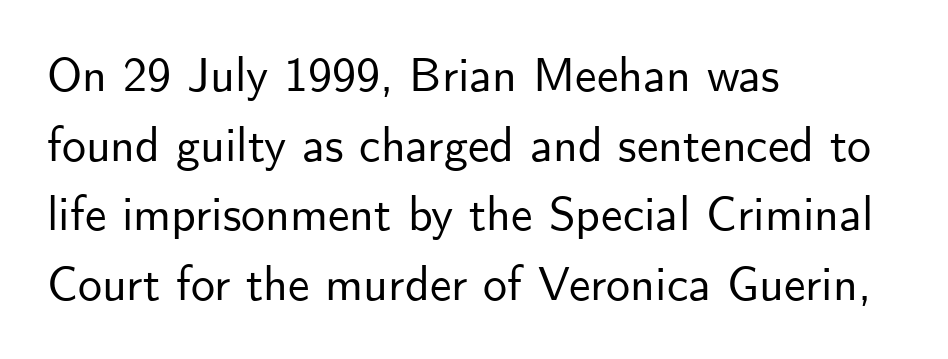
{"serif": "no", "italic": "no", "width": "normal", "stroke_contrast": "low", "x_height": "small", "monospaced": "no", "underline": "no", "align": "left", "line_spacing": "normal", "line_spacing_ratio": 1.45, "letter_spacing": "normal", "letter_spacing_em": 0.0, "glyph_px": 48}
